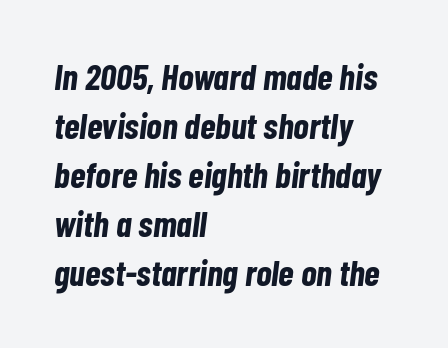
{"italic": "yes", "lean": "right", "slant_degrees": 7, "bold": "yes", "weight": "bold", "width": "condensed", "stroke_contrast": "low", "x_height": "medium", "monospaced": "no", "underline": "no", "align": "left", "line_spacing": "normal", "line_spacing_ratio": 1.36, "letter_spacing": "normal", "letter_spacing_em": 0.0, "glyph_px": 36}
